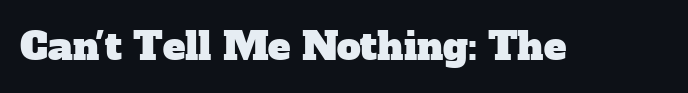
Q: Is the typeface a serif or a sans-serif typeface? A: Serif.
Q: Is the text underlined? A: No.
Q: Is the spacing between letters normal or unusually wide? A: Normal.
Q: Width (condensed, normal, or wide)? A: Normal.
Q: Stroke contrast? A: Low.
Q: x-height? A: Medium.
Q: Monospaced? A: No.
